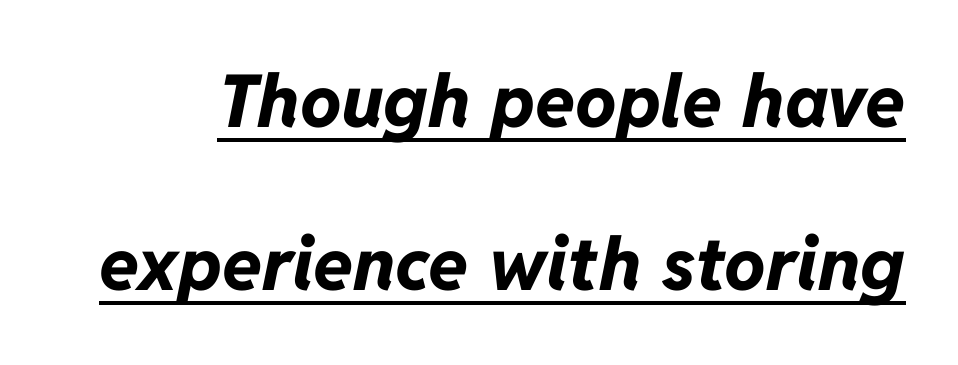
{"italic": "yes", "lean": "right", "slant_degrees": 11, "bold": "yes", "weight": "bold", "width": "normal", "stroke_contrast": "low", "x_height": "medium", "monospaced": "no", "underline": "yes", "line_spacing": "loose", "line_spacing_ratio": 2.23, "letter_spacing": "normal", "letter_spacing_em": 0.0, "glyph_px": 73}
